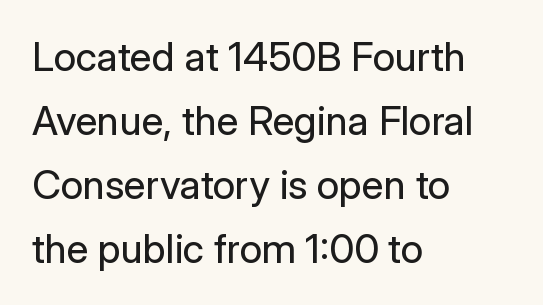
Q: Is the text bold? A: No.
Q: Is the text italic (slanted)? A: No, it is upright.
Q: Is the typeface a serif or a sans-serif typeface? A: Sans-serif.
Q: Is the text underlined? A: No.
Q: How is the paragraph aligned? A: Left-aligned.
Q: Is the spacing between letters normal or unusually wide? A: Normal.
Q: Is the spacing between lines tight, normal or loose? A: Normal.
Q: Width (condensed, normal, or wide)? A: Normal.
Q: Stroke contrast? A: Low.
Q: x-height? A: Medium.
Q: Monospaced? A: No.
